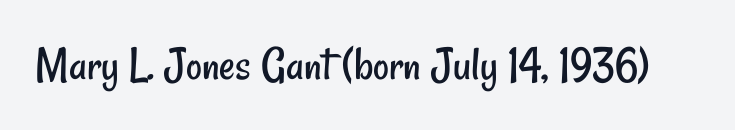
The image shows 49 px regular-weight, condensed sans-serif type; set normal letter spacing, not underlined; low stroke contrast and a small x-height.
